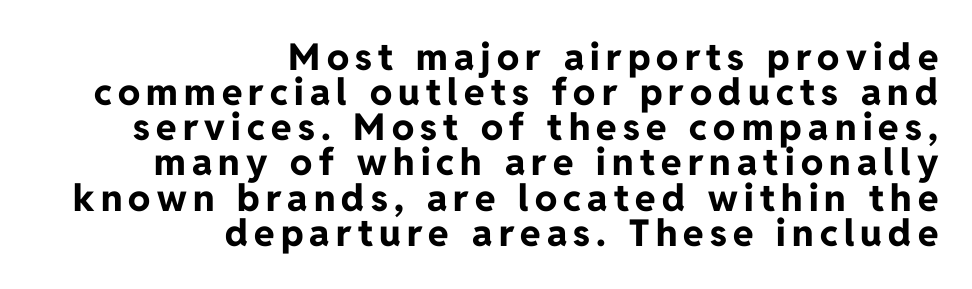
Q: Is the text bold? A: Yes.
Q: Is the text italic (slanted)? A: No, it is upright.
Q: Is the typeface a serif or a sans-serif typeface? A: Sans-serif.
Q: Is the text underlined? A: No.
Q: How is the paragraph aligned? A: Right-aligned.
Q: Is the spacing between lines tight, normal or loose? A: Tight.
Q: Width (condensed, normal, or wide)? A: Normal.
Q: Stroke contrast? A: Low.
Q: x-height? A: Medium.
Q: Monospaced? A: No.
